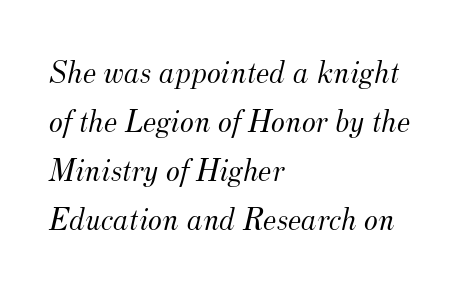
Q: Is the text bold? A: No.
Q: Is the text italic (slanted)? A: Yes, it leans right by about 12 degrees.
Q: Is the typeface a serif or a sans-serif typeface? A: Serif.
Q: Is the text underlined? A: No.
Q: How is the paragraph aligned? A: Left-aligned.
Q: Is the spacing between letters normal or unusually wide? A: Normal.
Q: Is the spacing between lines tight, normal or loose? A: Normal.
Q: Width (condensed, normal, or wide)? A: Normal.
Q: Stroke contrast? A: Medium.
Q: x-height? A: Small.
Q: Monospaced? A: No.
